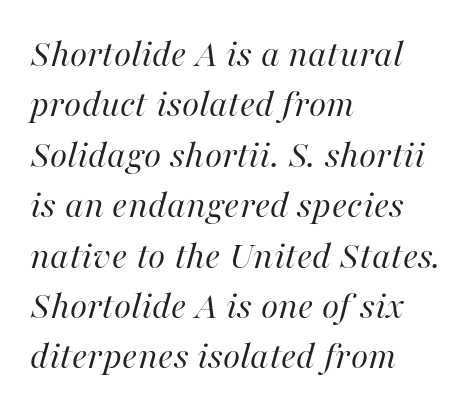
Q: Is the text bold? A: No.
Q: Is the text italic (slanted)? A: Yes, it leans right by about 16 degrees.
Q: Is the text underlined? A: No.
Q: How is the paragraph aligned? A: Left-aligned.
Q: Is the spacing between letters normal or unusually wide? A: Normal.
Q: Is the spacing between lines tight, normal or loose? A: Normal.
Q: Width (condensed, normal, or wide)? A: Normal.
Q: Stroke contrast? A: High.
Q: x-height? A: Medium.
Q: Monospaced? A: No.
